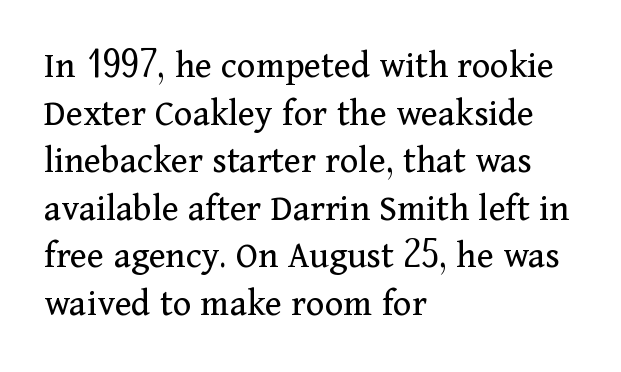
Stroke thickness stays within the range of a standard reading face or lighter. Do the letters lean? They stand straight. The face used here is proportionally spaced, like ordinary book or web type. These lines are set flush left with a ragged right edge. Type without underlining. I'd call this a serif setting — the letters wear small feet.
